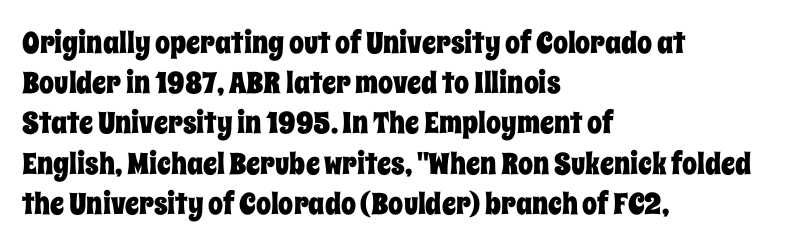
Q: Is the text italic (slanted)? A: No, it is upright.
Q: Is the text underlined? A: No.
Q: How is the paragraph aligned? A: Left-aligned.
Q: Is the spacing between letters normal or unusually wide? A: Normal.
Q: Is the spacing between lines tight, normal or loose? A: Normal.
Q: Width (condensed, normal, or wide)? A: Condensed.
Q: Stroke contrast? A: Low.
Q: x-height? A: Large.
Q: Monospaced? A: No.
